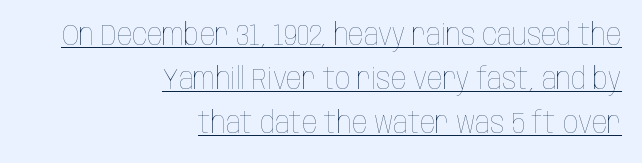
{"italic": "no", "bold": "no", "weight": "thin", "width": "condensed", "stroke_contrast": "low", "x_height": "large", "monospaced": "no", "underline": "yes", "align": "right", "line_spacing": "normal", "line_spacing_ratio": 1.47, "letter_spacing": "normal", "letter_spacing_em": 0.0, "glyph_px": 30}
